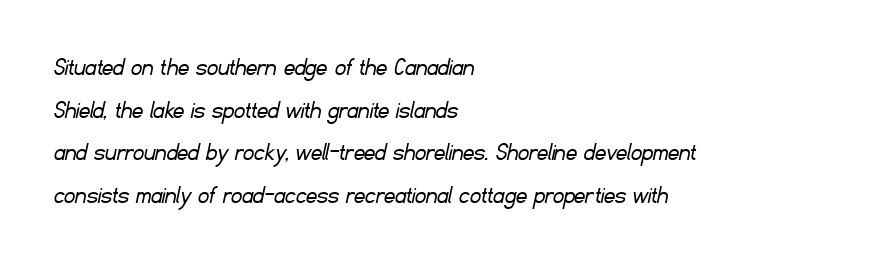
Q: Is the text bold? A: No.
Q: Is the text underlined? A: No.
Q: How is the paragraph aligned? A: Left-aligned.
Q: Is the spacing between letters normal or unusually wide? A: Normal.
Q: Is the spacing between lines tight, normal or loose? A: Normal.
